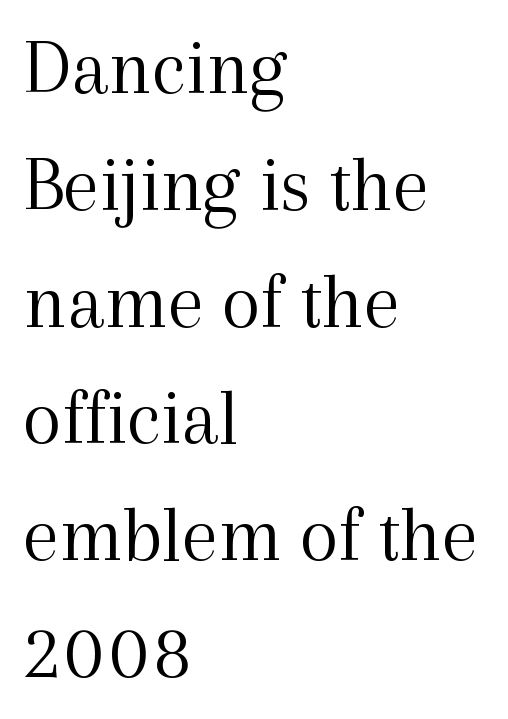
Q: Is the text bold? A: No.
Q: Is the text italic (slanted)? A: No, it is upright.
Q: Is the typeface a serif or a sans-serif typeface? A: Serif.
Q: Is the text underlined? A: No.
Q: How is the paragraph aligned? A: Left-aligned.
Q: Is the spacing between letters normal or unusually wide? A: Normal.
Q: Is the spacing between lines tight, normal or loose? A: Normal.
Q: Width (condensed, normal, or wide)? A: Normal.
Q: x-height? A: Medium.
Q: Monospaced? A: No.
